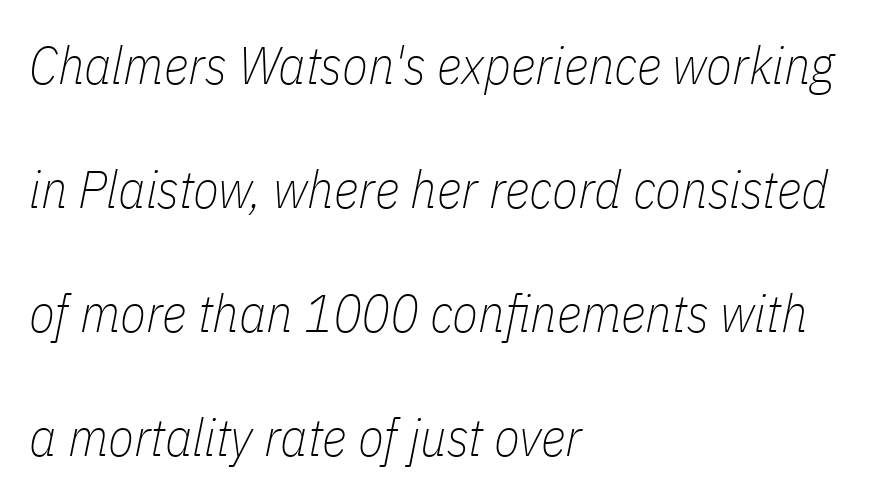
Q: Is the text bold? A: No.
Q: Is the text italic (slanted)? A: Yes, it leans right by about 11 degrees.
Q: Is the text underlined? A: No.
Q: How is the paragraph aligned? A: Left-aligned.
Q: Is the spacing between letters normal or unusually wide? A: Normal.
Q: Is the spacing between lines tight, normal or loose? A: Loose.
Q: Width (condensed, normal, or wide)? A: Condensed.
Q: Stroke contrast? A: Low.
Q: x-height? A: Medium.
Q: Monospaced? A: No.
